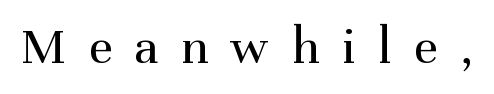
The image shows 53 px regular-weight serif type, upright; set unusually wide letter spacing (+0.42 em), not underlined; medium stroke contrast and a medium x-height.
